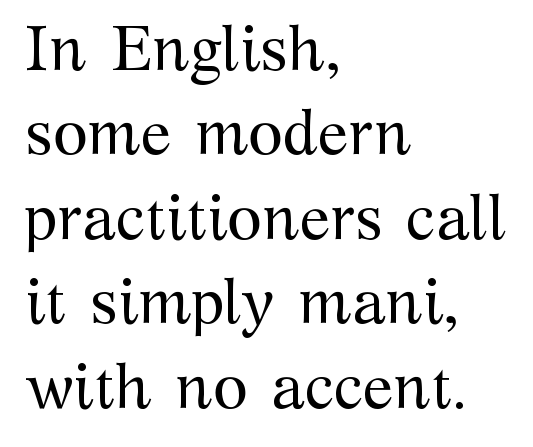
{"serif": "yes", "italic": "no", "bold": "no", "weight": "regular", "width": "normal", "stroke_contrast": "medium", "x_height": "medium", "monospaced": "no", "underline": "no", "align": "left", "line_spacing": "normal", "line_spacing_ratio": 1.34, "letter_spacing": "normal", "letter_spacing_em": 0.0, "glyph_px": 63}
